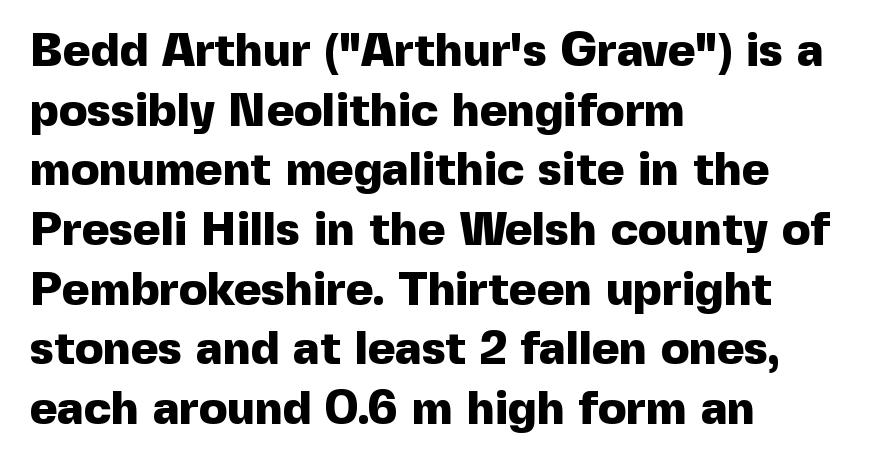
The image shows 47 px heavy sans-serif type, upright; set left-aligned, normal line spacing (1.27x), normal letter spacing, not underlined; a medium x-height.
